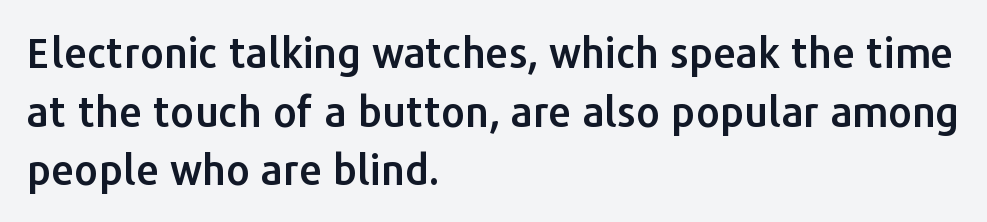
{"serif": "no", "italic": "no", "width": "normal", "stroke_contrast": "low", "x_height": "medium", "monospaced": "no", "underline": "no", "align": "left", "line_spacing": "normal", "line_spacing_ratio": 1.43, "letter_spacing": "normal", "letter_spacing_em": 0.0, "glyph_px": 41}
